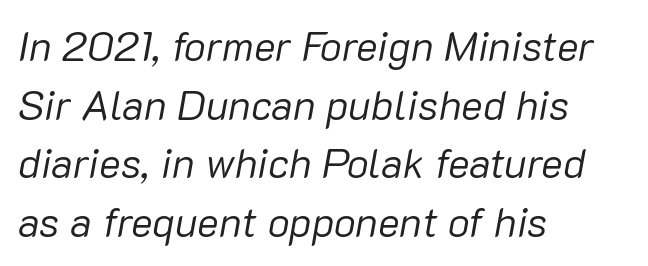
Q: Is the text bold? A: No.
Q: Is the text italic (slanted)? A: Yes, it leans right by about 10 degrees.
Q: Is the text underlined? A: No.
Q: How is the paragraph aligned? A: Left-aligned.
Q: Is the spacing between letters normal or unusually wide? A: Normal.
Q: Is the spacing between lines tight, normal or loose? A: Normal.
Q: Width (condensed, normal, or wide)? A: Normal.
Q: Stroke contrast? A: Low.
Q: x-height? A: Medium.
Q: Monospaced? A: No.
